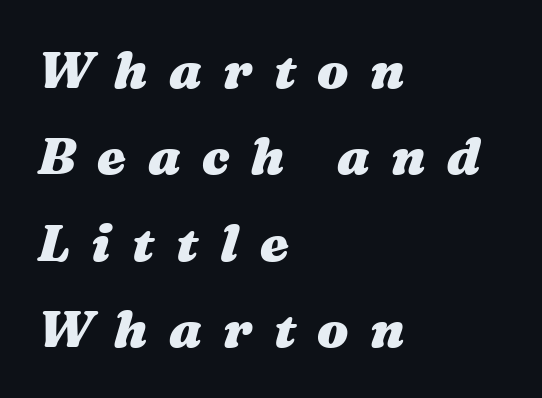
The image shows 52 px heavy, wide type, italic (leaning right); set left-aligned, normal line spacing (1.66x), unusually wide letter spacing (+0.41 em), not underlined; medium stroke contrast and a medium x-height.
